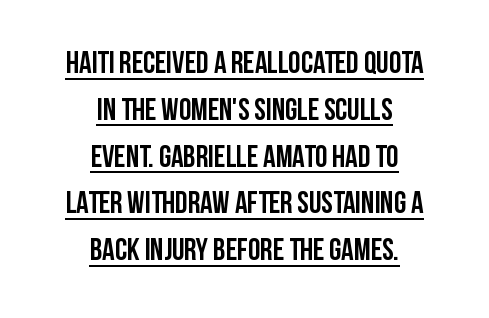
{"serif": "no", "italic": "no", "bold": "yes", "weight": "semibold", "width": "condensed", "stroke_contrast": "low", "x_height": "large", "monospaced": "no", "underline": "yes", "align": "center", "line_spacing": "normal", "line_spacing_ratio": 1.51, "letter_spacing": "normal", "letter_spacing_em": 0.0, "glyph_px": 31}
